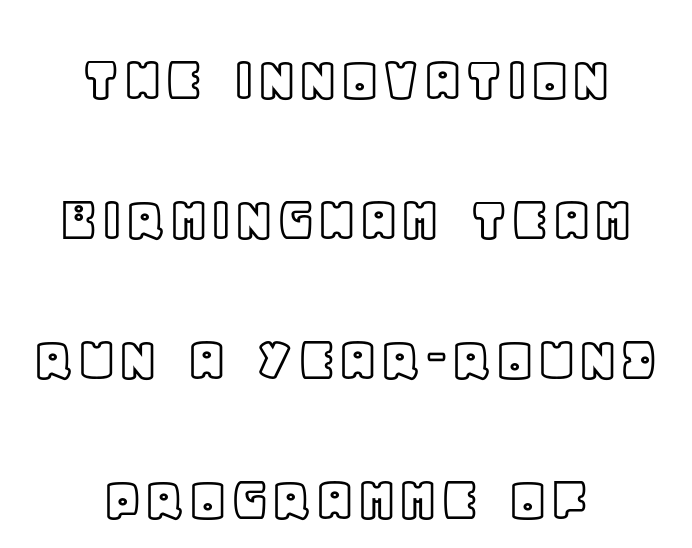
This sample uses plain, unmodified letter spacing. Leading is clearly above the norm, producing a sparse column. Compared with a flush-left layout, this one balances lines on the center instead. You could not count columns in this text — the font is proportionally spaced. Italic: no, the glyphs are upright roman.
